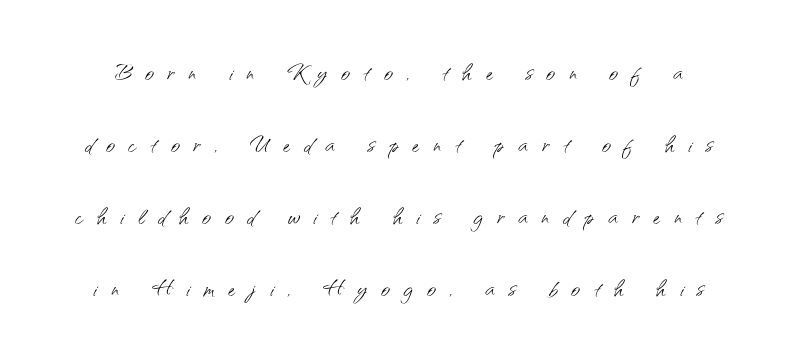
{"serif": "no", "bold": "no", "weight": "light", "width": "normal", "stroke_contrast": "medium", "x_height": "small", "monospaced": "no", "underline": "no", "line_spacing": "loose", "line_spacing_ratio": 2.32, "letter_spacing": "wide", "letter_spacing_em": 0.45, "glyph_px": 31}
